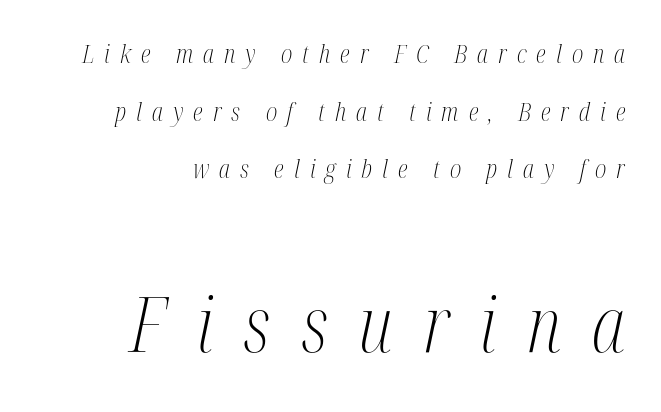
{"serif": "yes", "italic": "yes", "lean": "right", "slant_degrees": 12, "bold": "no", "weight": "light", "width": "condensed", "stroke_contrast": "medium", "x_height": "medium", "monospaced": "no", "underline": "no", "align": "right", "line_spacing": "loose", "line_spacing_ratio": 2.31, "letter_spacing": "wide", "letter_spacing_em": 0.4, "larger_block": "second", "size_ratio": 3.04, "glyph_px": 76}
